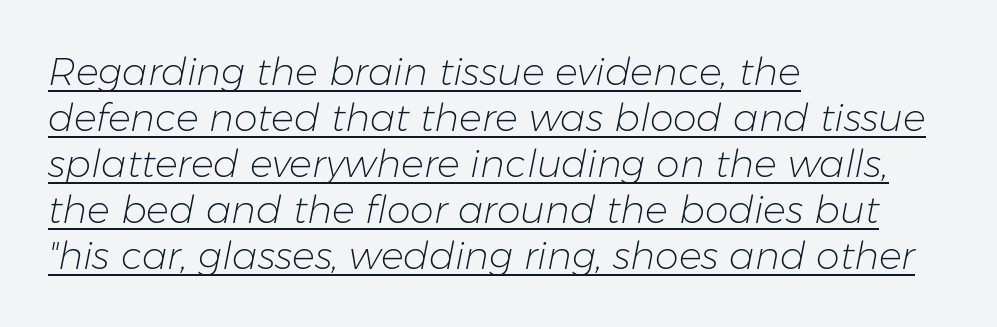
Does a line run under the words? Yes, clearly. The font's italic variant was chosen for this text. How are the letters spaced? Ordinarily, with no added tracking. Proportional: the letters do not fall into vertical columns. No chunkiness to these letters — they're not bold. Short and long lines alike share a common starting point at left.
